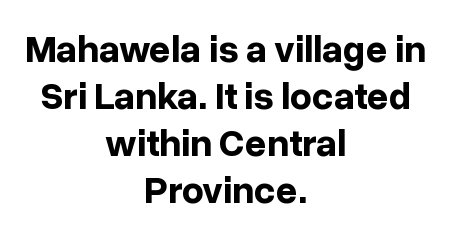
The image shows 38 px bold sans-serif type, upright; set centered, line spacing 1.24x, normal letter spacing, not underlined; low stroke contrast and a medium x-height.
